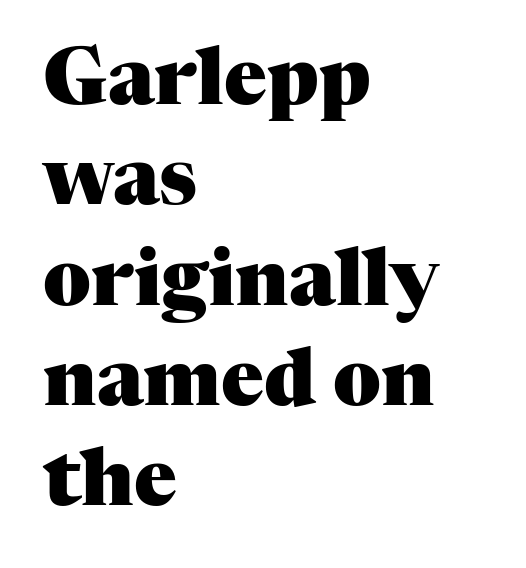
The image shows 79 px heavy serif type, upright; set left-aligned, normal line spacing (1.27x), normal letter spacing, not underlined; medium stroke contrast and a medium x-height.
